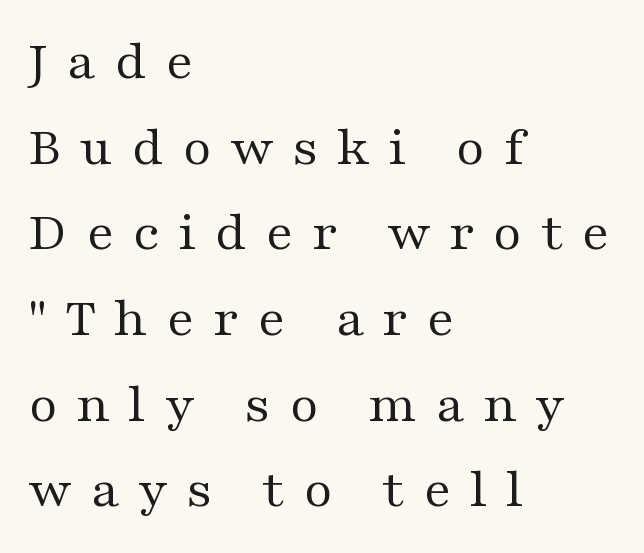
{"serif": "yes", "italic": "no", "bold": "no", "weight": "regular", "width": "wide", "stroke_contrast": "medium", "x_height": "medium", "monospaced": "no", "underline": "no", "align": "left", "line_spacing": "normal", "line_spacing_ratio": 1.53, "letter_spacing": "wide", "letter_spacing_em": 0.33, "glyph_px": 56}
